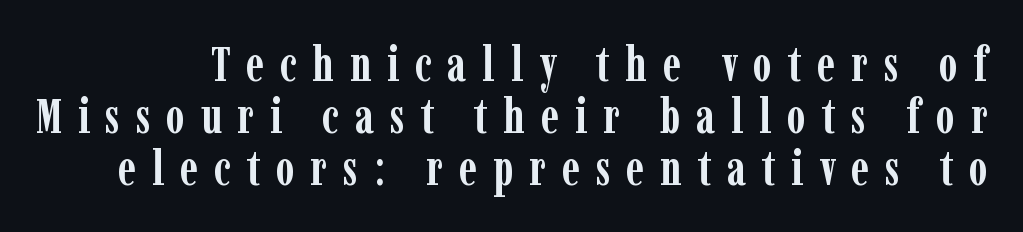
The rendering shows small feet on the letterforms — a serif design. Is there any slant? The stems are plumb. You'd pick this weight for a headline — it's a proper bold. This sample has the flowing, uneven cadence of proportional lettering.
